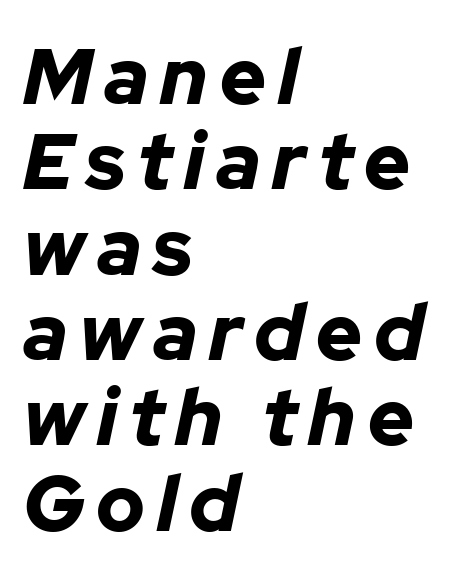
Here the designer chose a conventional face with non-uniform glyph widths. Weight: bold. Every character sits at an angle, as italics do. One-word summary of the alignment: left. No word sits above an underline.
